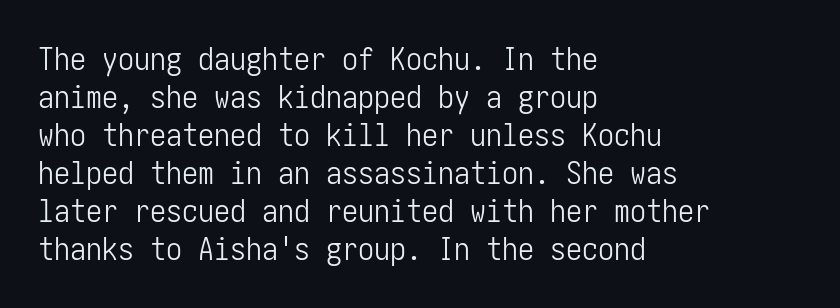
{"serif": "no", "italic": "no", "bold": "no", "weight": "light", "width": "condensed", "stroke_contrast": "low", "x_height": "medium", "underline": "no", "align": "left", "line_spacing_ratio": 1.19, "letter_spacing": "normal", "letter_spacing_em": 0.0, "glyph_px": 32}
